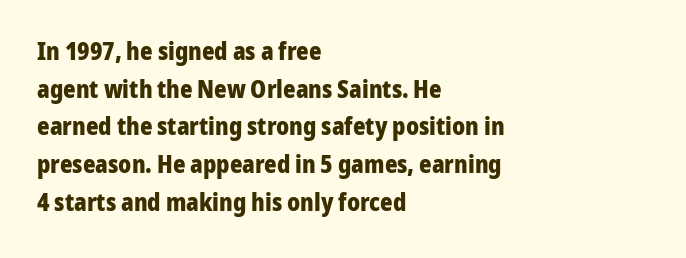
{"italic": "no", "bold": "yes", "underline": "no", "align": "left", "line_spacing": "normal", "line_spacing_ratio": 1.57, "letter_spacing": "normal", "letter_spacing_em": 0.0, "glyph_px": 24}
